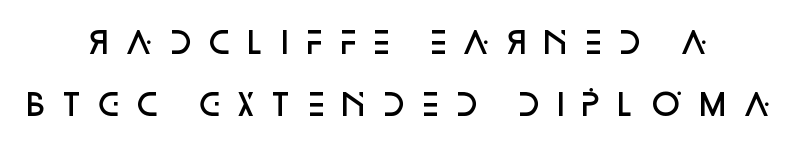
The rag falls on both sides of this text block equally. Unlike a traditional serif, this face leaves its strokes unadorned. If you drew a line through each stem, it would be perfectly vertical. Just letters on the line, the space beneath them empty.
